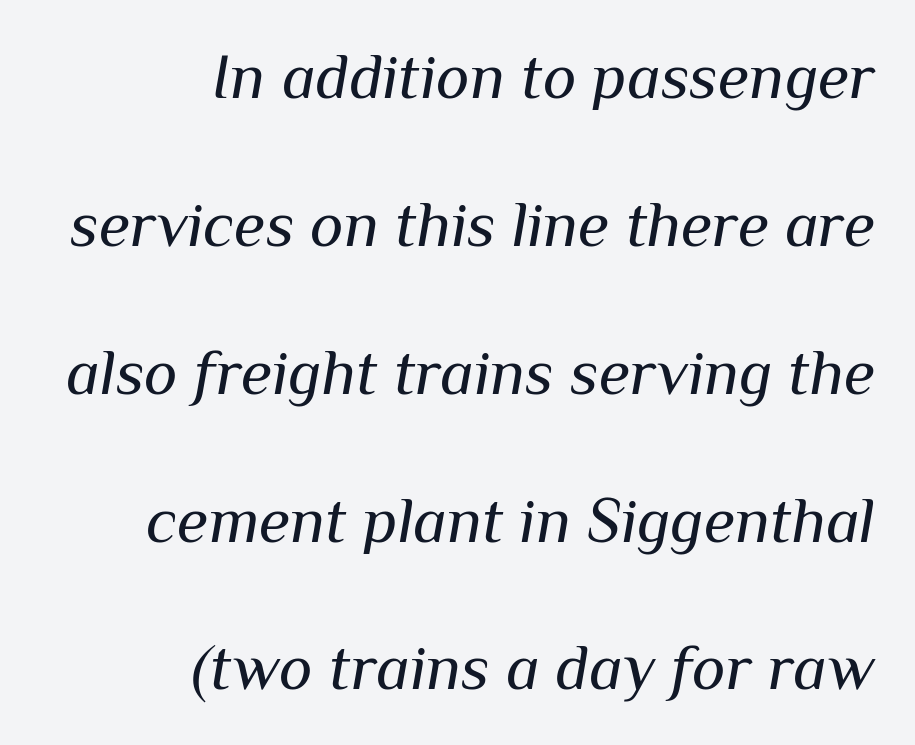
These lines stand farther apart than default settings would place them. The foot of each line stays bare and open. These lines stack with their right ends in a neat column. Proportional: the letters do not fall into vertical columns. The weight would be labelled regular, book, light, or lighter still. Default kerning and tracking; the words read as compact shapes.
